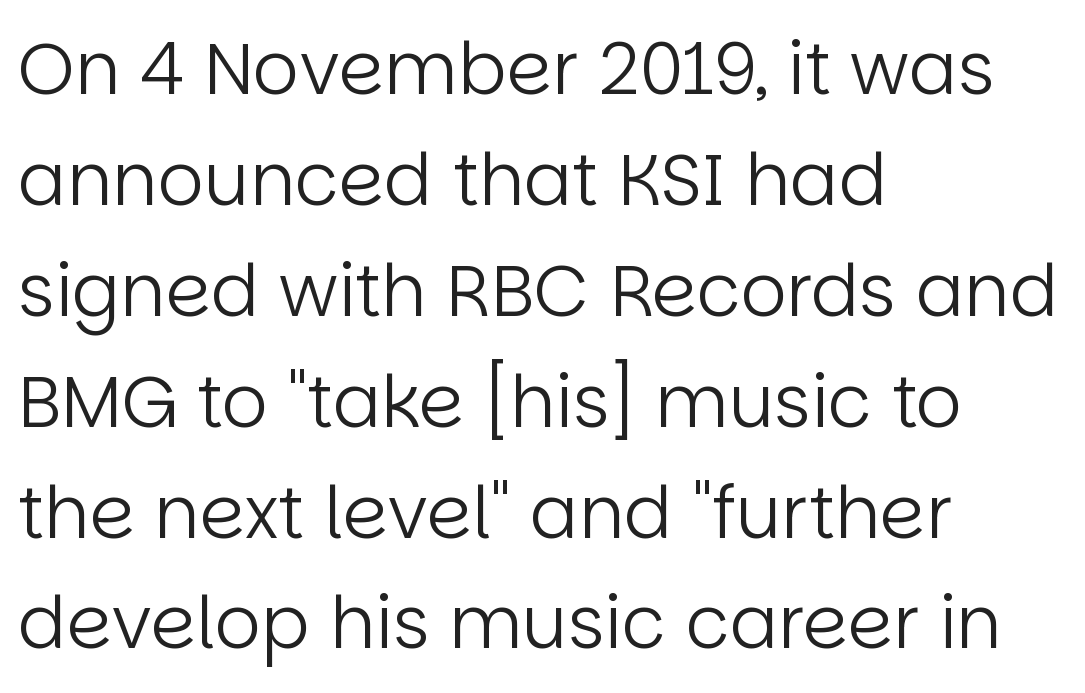
The image shows 72 px regular-weight sans-serif type, upright; set left-aligned, normal line spacing (1.54x), normal letter spacing, not underlined; low stroke contrast and a large x-height.
